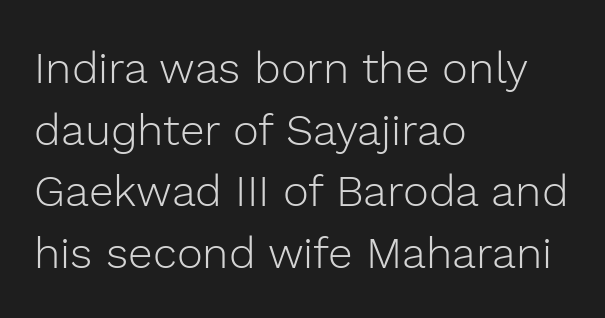
{"serif": "no", "italic": "no", "bold": "no", "weight": "light", "width": "normal", "x_height": "medium", "monospaced": "no", "underline": "no", "align": "left", "line_spacing": "normal", "line_spacing_ratio": 1.4, "letter_spacing": "normal", "letter_spacing_em": 0.0, "glyph_px": 44}
